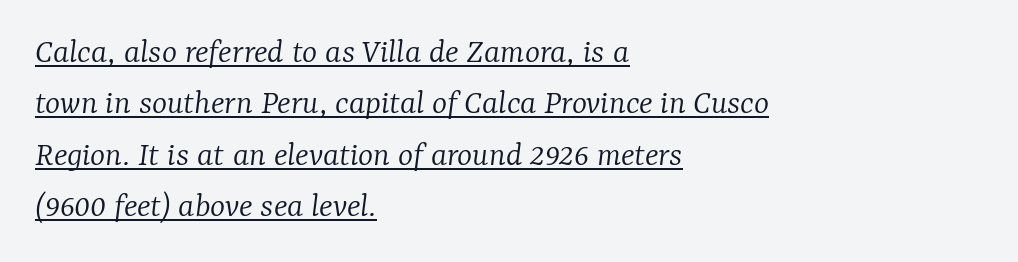
Q: Is the text bold? A: No.
Q: Is the text italic (slanted)? A: Yes, it leans right by about 7 degrees.
Q: Is the typeface a serif or a sans-serif typeface? A: Serif.
Q: Is the text underlined? A: Yes.
Q: How is the paragraph aligned? A: Left-aligned.
Q: Is the spacing between letters normal or unusually wide? A: Normal.
Q: Is the spacing between lines tight, normal or loose? A: Normal.
Q: Width (condensed, normal, or wide)? A: Normal.
Q: Stroke contrast? A: Low.
Q: x-height? A: Medium.
Q: Monospaced? A: No.
